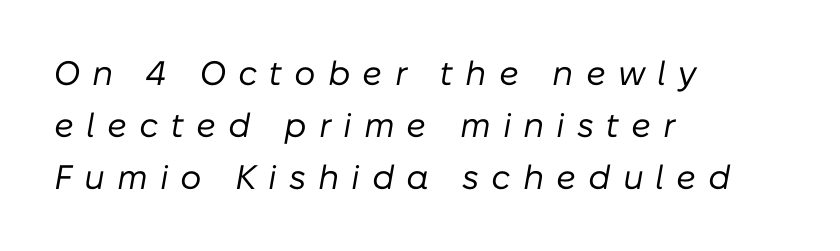
{"italic": "yes", "lean": "right", "slant_degrees": 10, "bold": "no", "weight": "regular", "width": "normal", "stroke_contrast": "low", "x_height": "medium", "monospaced": "no", "underline": "no", "align": "left", "line_spacing": "normal", "line_spacing_ratio": 1.53, "letter_spacing": "wide", "letter_spacing_em": 0.35, "glyph_px": 34}
